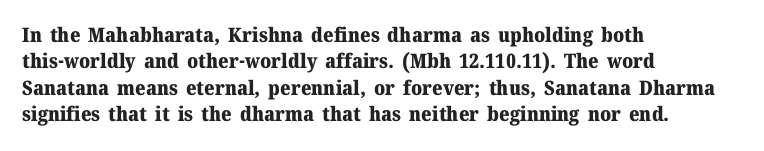
No extra tracking has been applied to these lines. The font is running at its bold setting. Students, observe: this is what conventionally led text looks like. Ascenders rise straight up at ninety degrees.
